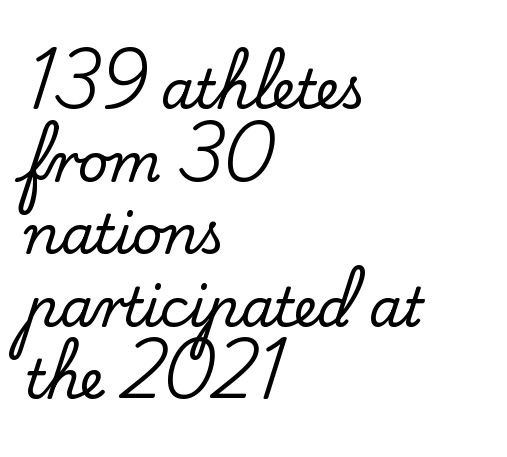
{"serif": "yes", "width": "normal", "stroke_contrast": "low", "x_height": "small", "monospaced": "no", "underline": "no", "align": "left", "line_spacing": "normal", "line_spacing_ratio": 1.37, "letter_spacing": "normal", "letter_spacing_em": 0.0, "glyph_px": 53}
